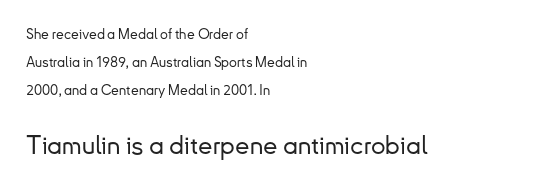
Q: Is the text italic (slanted)? A: No, it is upright.
Q: Is the text underlined? A: No.
Q: How is the paragraph aligned? A: Left-aligned.
Q: Is the spacing between letters normal or unusually wide? A: Normal.
Q: Is the spacing between lines tight, normal or loose? A: Loose.
Q: Which block of text is set in a larger size, the first (top) or the second (bottom)? A: The second (bottom) one.
